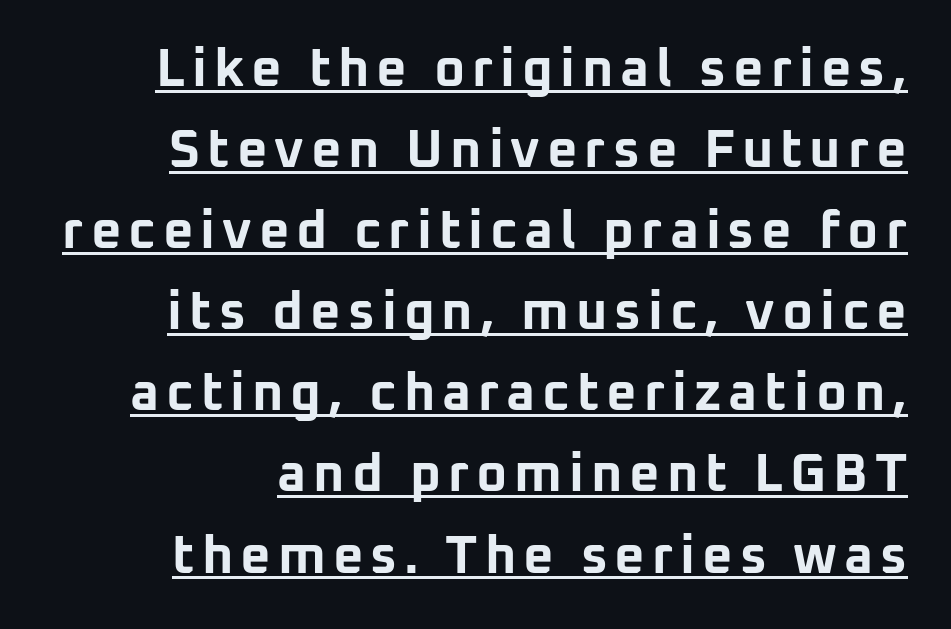
Nope, no serifs anywhere on these letters. Chunky letters — that's bold for sure. Rows of type keep a routine distance in the vertical direction. Italic: no, the glyphs are upright roman.
